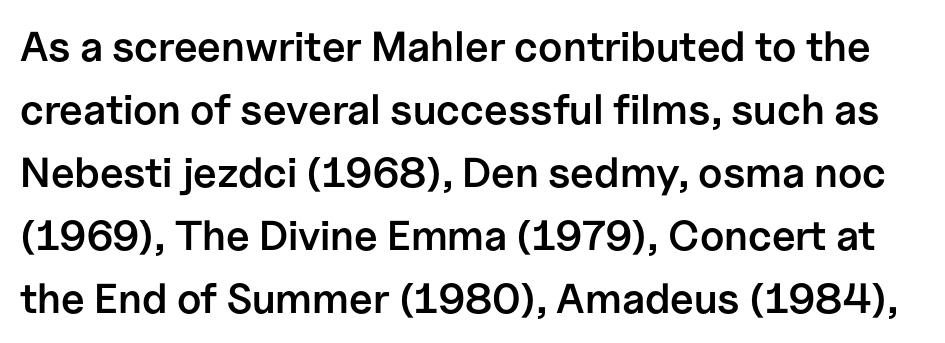
The image shows 42 px semibold sans-serif type, upright; set normal line spacing (1.5x), normal letter spacing, not underlined; low stroke contrast and a medium x-height.
